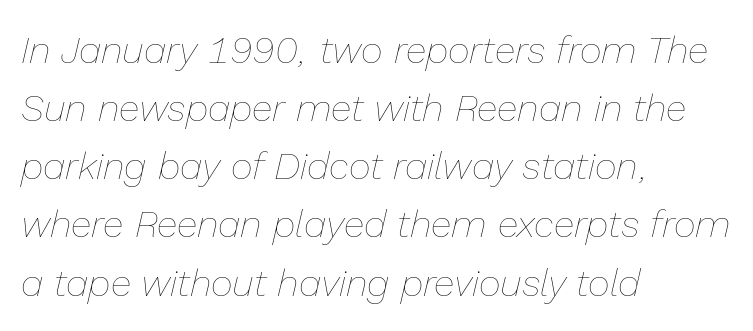
{"italic": "yes", "lean": "right", "slant_degrees": 13, "bold": "no", "weight": "thin", "width": "normal", "stroke_contrast": "low", "x_height": "medium", "monospaced": "no", "underline": "no", "align": "left", "line_spacing": "normal", "line_spacing_ratio": 1.53, "letter_spacing": "normal", "letter_spacing_em": 0.0, "glyph_px": 38}
